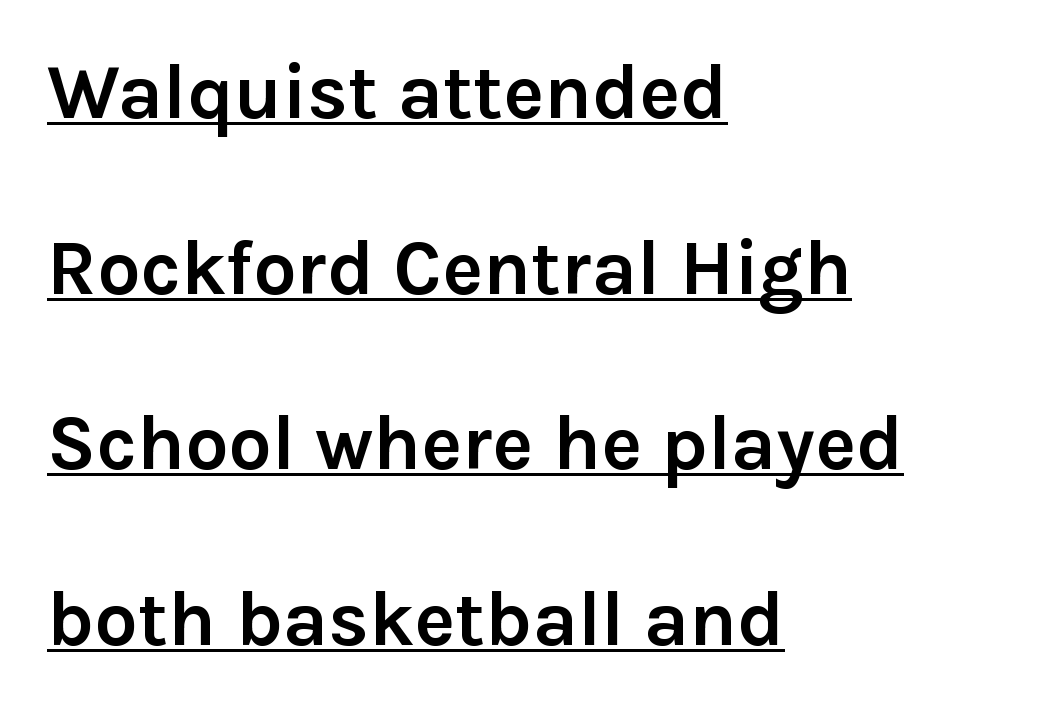
The image shows 77 px semibold sans-serif type, upright; set left-aligned, loose line spacing (2.28x), normal letter spacing, underlined; low stroke contrast and a medium x-height.
